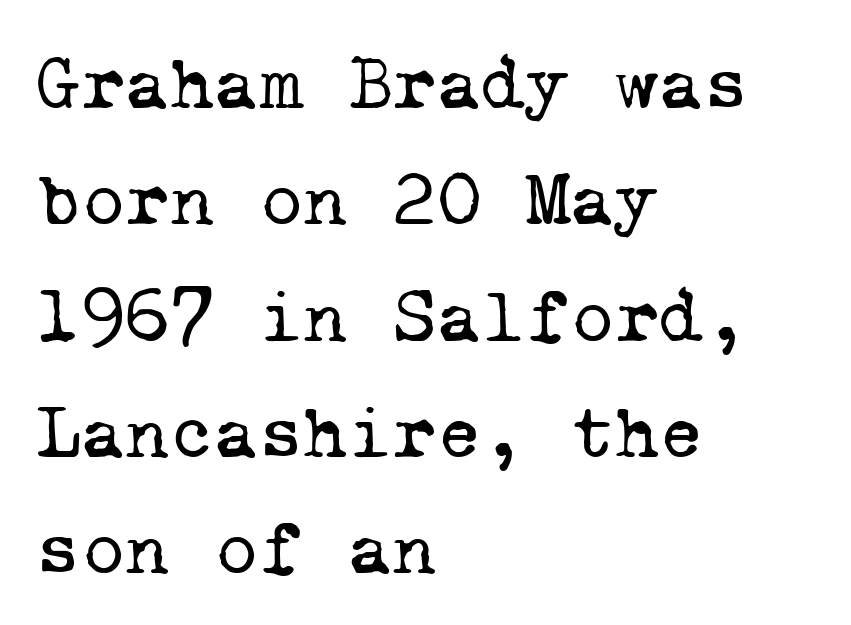
The image shows 76 px regular-weight serif type, monospaced; set left-aligned, normal line spacing (1.53x), normal letter spacing, not underlined; low stroke contrast and a medium x-height.
